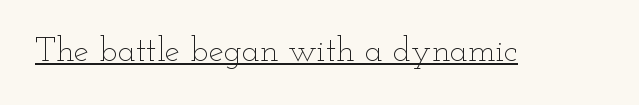
Q: Is the text bold? A: No.
Q: Is the text italic (slanted)? A: No, it is upright.
Q: Is the text underlined? A: Yes.
Q: Is the spacing between letters normal or unusually wide? A: Normal.
Q: Width (condensed, normal, or wide)? A: Wide.
Q: Stroke contrast? A: Low.
Q: x-height? A: Small.
Q: Monospaced? A: No.
